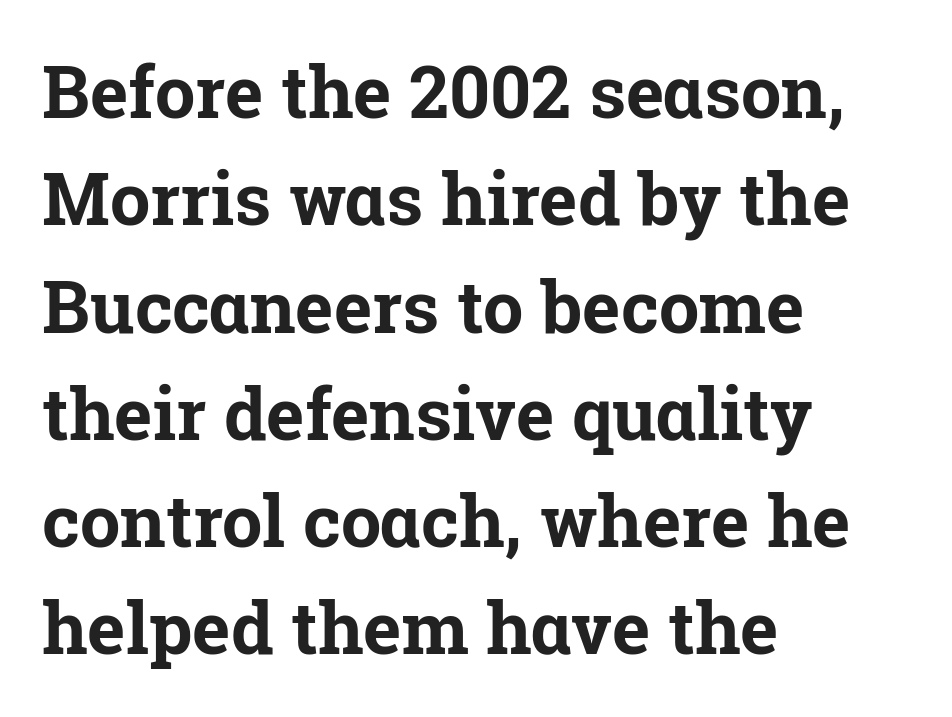
{"serif": "yes", "italic": "no", "bold": "yes", "weight": "bold", "width": "normal", "stroke_contrast": "low", "x_height": "medium", "monospaced": "no", "underline": "no", "align": "left", "line_spacing": "normal", "line_spacing_ratio": 1.49, "letter_spacing": "normal", "letter_spacing_em": 0.0, "glyph_px": 72}
